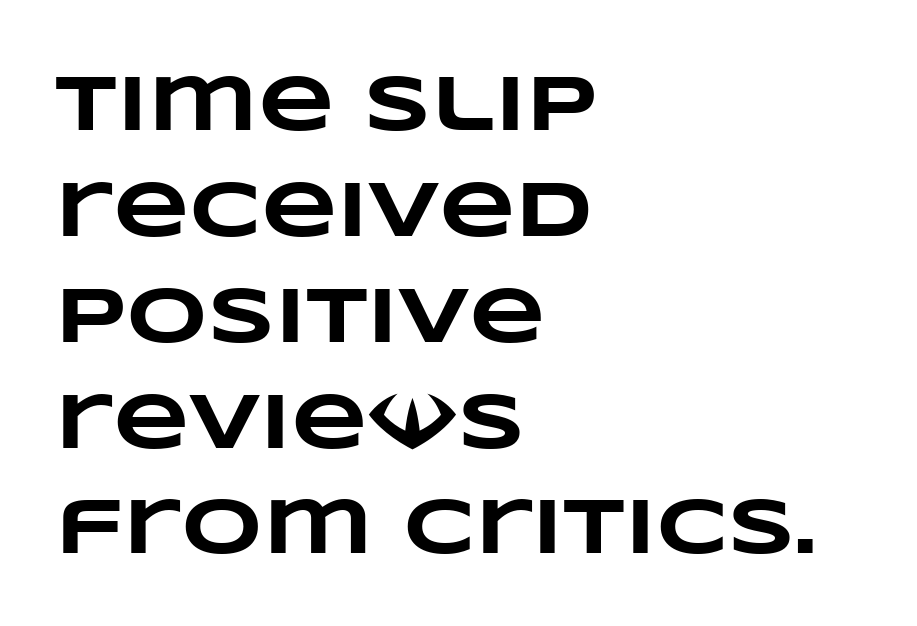
{"bold": "yes", "weight": "heavy", "width": "wide", "stroke_contrast": "low", "x_height": "large", "monospaced": "no", "underline": "no", "align": "left", "line_spacing": "normal", "line_spacing_ratio": 1.34, "letter_spacing": "normal", "letter_spacing_em": 0.0, "glyph_px": 79}
